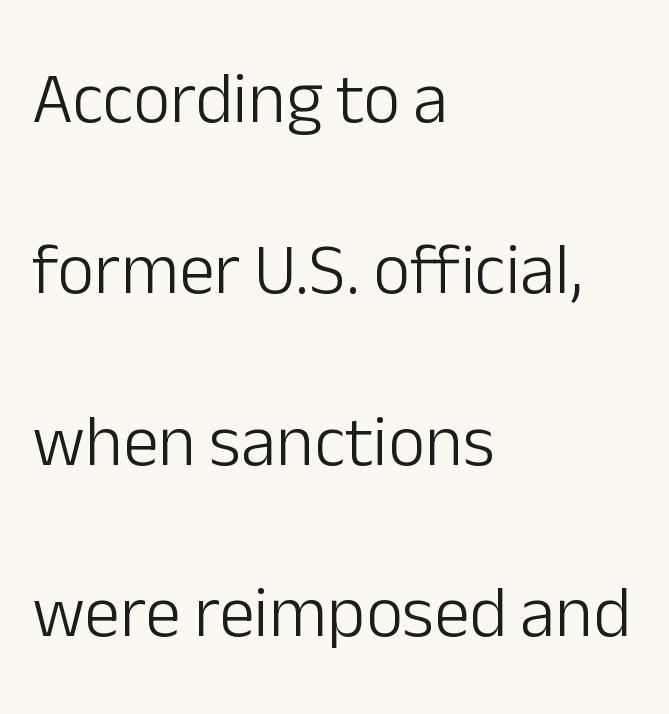
Descenders hang freely into open space. The designer went with a sans here, leaving each stem footless. A typesetter would call this proportional, since set widths differ per character. Line beginnings align vertically; line endings do not. Between one letter and the next there's only the usual sliver of space. The lines are spread far apart with generous leading.
